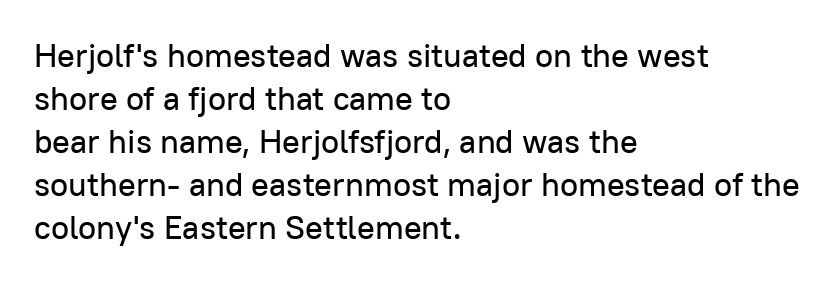
The image shows 33 px sans-serif type, upright; set left-aligned, normal line spacing (1.3x), normal letter spacing, not underlined; low stroke contrast and a medium x-height.
